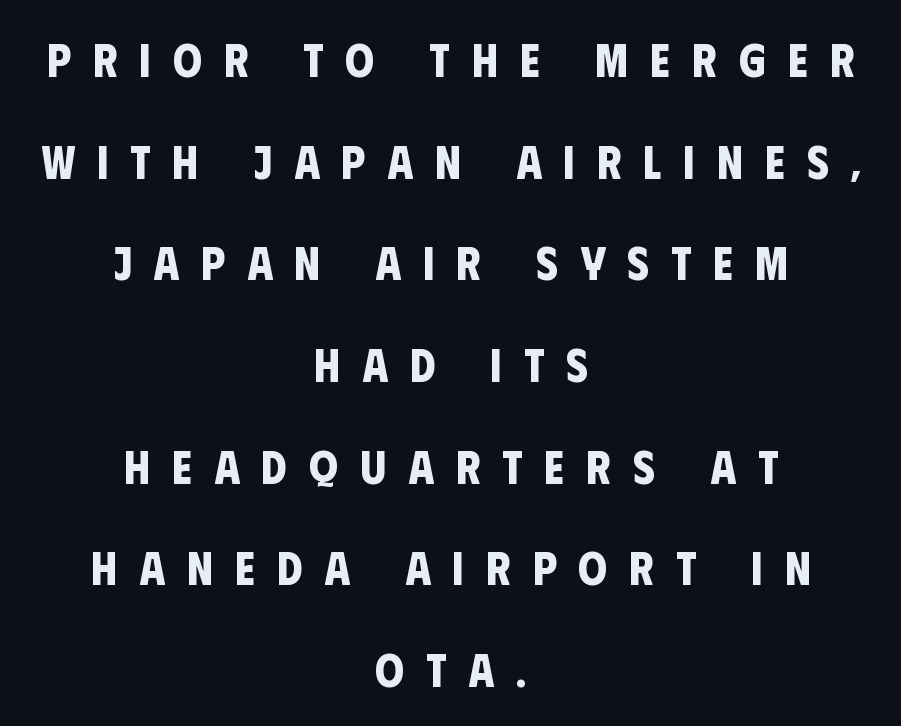
{"serif": "no", "bold": "yes", "weight": "bold", "width": "condensed", "stroke_contrast": "low", "x_height": "large", "monospaced": "no", "underline": "no", "align": "center", "line_spacing": "loose", "line_spacing_ratio": 2.21, "letter_spacing": "wide", "letter_spacing_em": 0.48, "glyph_px": 46}
